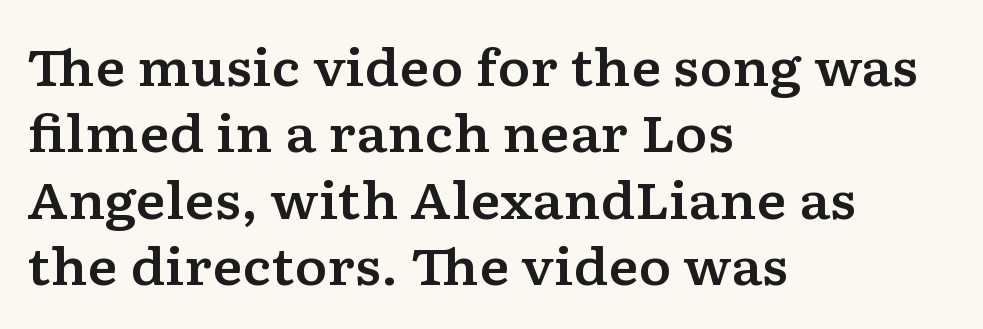
{"serif": "yes", "italic": "no", "width": "wide", "stroke_contrast": "low", "x_height": "medium", "monospaced": "no", "underline": "no", "align": "left", "line_spacing": "normal", "line_spacing_ratio": 1.33, "letter_spacing": "normal", "letter_spacing_em": 0.0, "glyph_px": 50}
